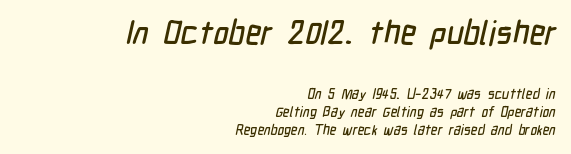
Q: Is the typeface a serif or a sans-serif typeface? A: Sans-serif.
Q: Is the text underlined? A: No.
Q: How is the paragraph aligned? A: Right-aligned.
Q: Is the spacing between letters normal or unusually wide? A: Normal.
Q: Is the spacing between lines tight, normal or loose? A: Normal.
Q: Which block of text is set in a larger size, the first (top) or the second (bottom)? A: The first (top) one.
Q: Width (condensed, normal, or wide)? A: Condensed.
Q: Stroke contrast? A: Low.
Q: x-height? A: Medium.
Q: Monospaced? A: No.
